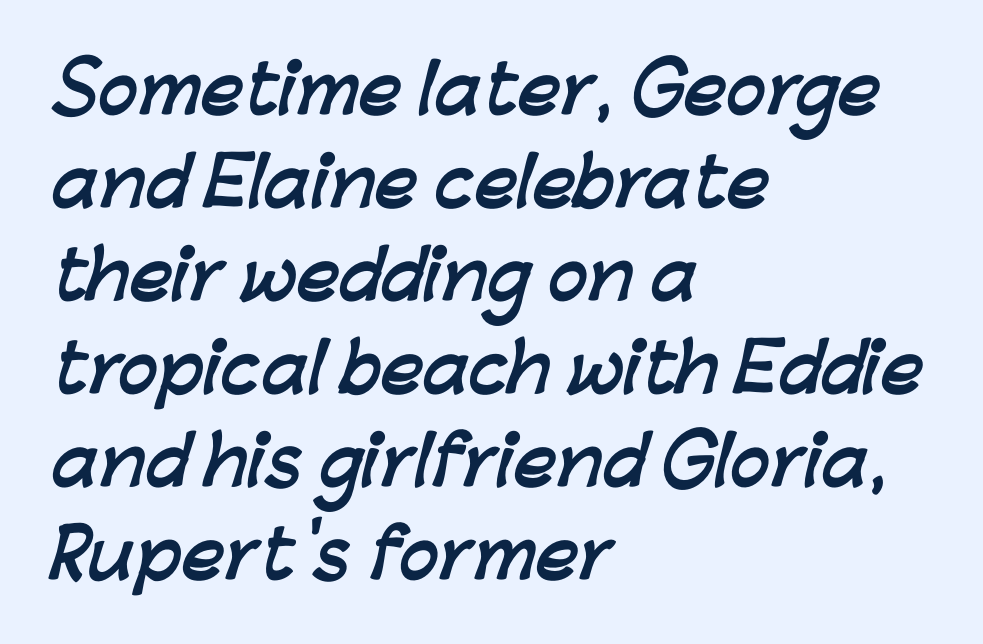
The image shows 66 px semibold sans-serif type; set left-aligned, normal line spacing (1.41x), normal letter spacing, not underlined; low stroke contrast and a medium x-height.
